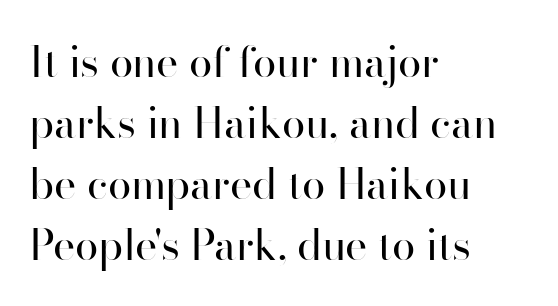
Q: Is the text bold? A: No.
Q: Is the text italic (slanted)? A: No, it is upright.
Q: Is the typeface a serif or a sans-serif typeface? A: Sans-serif.
Q: Is the text underlined? A: No.
Q: How is the paragraph aligned? A: Left-aligned.
Q: Is the spacing between letters normal or unusually wide? A: Normal.
Q: Is the spacing between lines tight, normal or loose? A: Normal.
Q: Width (condensed, normal, or wide)? A: Normal.
Q: Stroke contrast? A: High.
Q: x-height? A: Small.
Q: Monospaced? A: No.
